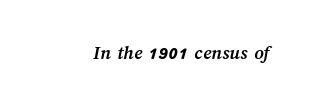
Standard letterfit; no display-style spreading of the glyphs. Plenty of ink on the page — the face is bold. The string is rendered with underlining switched off.
